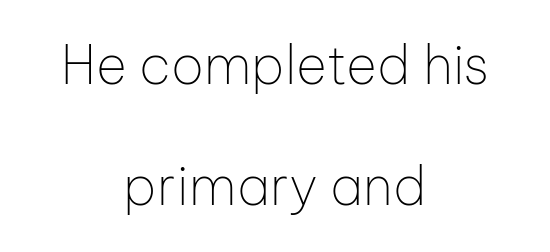
Q: Is the text bold? A: No.
Q: Is the text italic (slanted)? A: No, it is upright.
Q: Is the typeface a serif or a sans-serif typeface? A: Sans-serif.
Q: Is the text underlined? A: No.
Q: How is the paragraph aligned? A: Centered.
Q: Is the spacing between letters normal or unusually wide? A: Normal.
Q: Is the spacing between lines tight, normal or loose? A: Loose.
Q: Width (condensed, normal, or wide)? A: Normal.
Q: Stroke contrast? A: Low.
Q: x-height? A: Medium.
Q: Monospaced? A: No.
